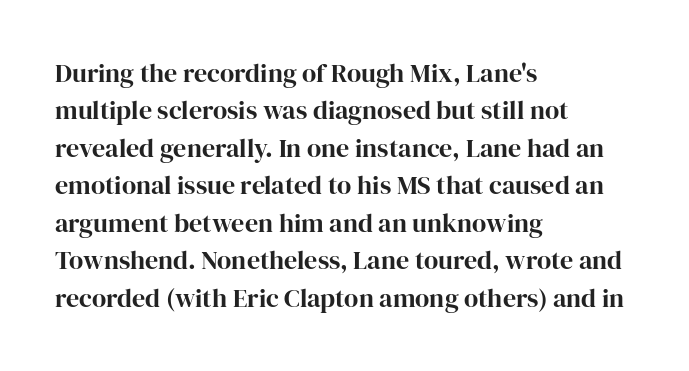
{"italic": "no", "underline": "no", "align": "left", "line_spacing": "normal", "line_spacing_ratio": 1.44, "letter_spacing": "normal", "letter_spacing_em": 0.0, "glyph_px": 26}
